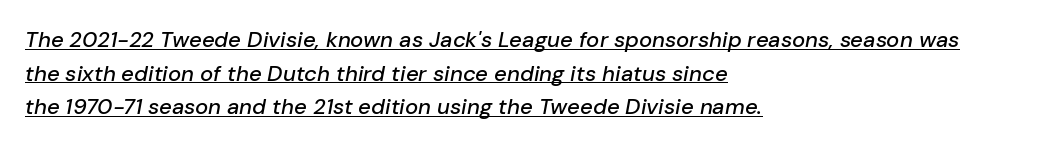
How would I describe the line gaps? Plain and ordinary. In designer terms, the underline attribute is active on this setting. Does the lettering tilt? It does — this is italic. Left-aligned paragraph, ragged on the right.
